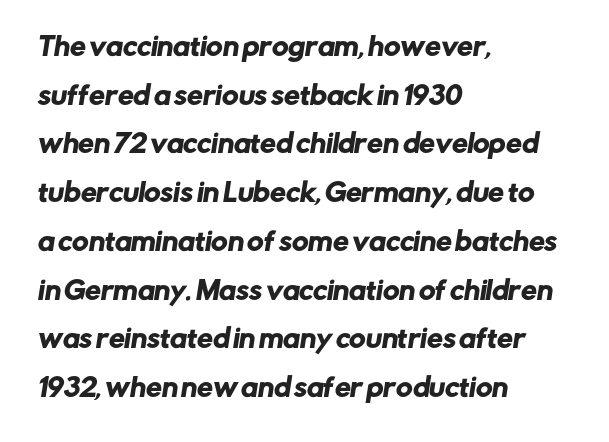
Q: Is the text underlined? A: No.
Q: How is the paragraph aligned? A: Left-aligned.
Q: Is the spacing between letters normal or unusually wide? A: Normal.
Q: Is the spacing between lines tight, normal or loose? A: Loose.
